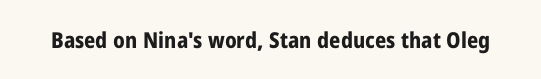
Q: Is the text bold? A: Yes.
Q: Is the text italic (slanted)? A: No, it is upright.
Q: Is the text underlined? A: No.
Q: Is the spacing between letters normal or unusually wide? A: Normal.
